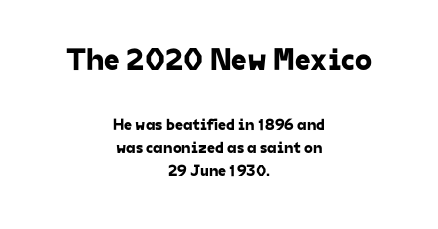
Is this a fixed-width face? No — the glyphs have proportional, varying widths. Here the glyphs are tracked normally, forming tight word shapes. The whitespace from short lines is split evenly between both sides. These lines sit exactly where default settings would place them.
